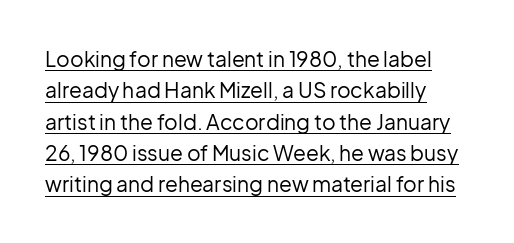
These lines were composed using upright roman letters. The paragraph shown leans on its left margin. The rendered words wear a rule along their underside. The letters look calm and open, with moderate or lighter stems.
